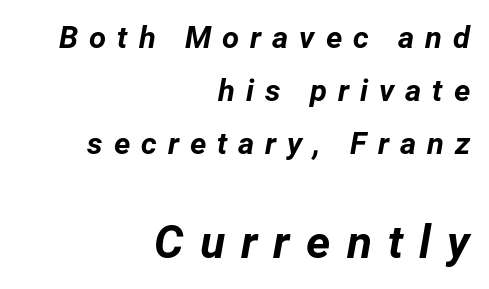
The image shows 46 px bold type, italic (leaning right); set right-aligned, line spacing 1.71x, unusually wide letter spacing (+0.35 em), not underlined; the second (bottom) block is 1.48x larger; low stroke contrast and a medium x-height.
